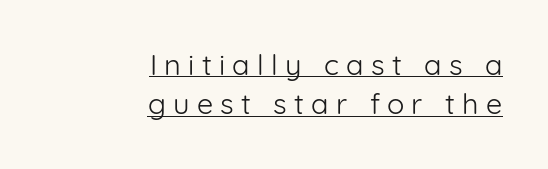
The image shows 29 px light sans-serif type, upright; set right-aligned, normal line spacing (1.36x), unusually wide letter spacing (+0.25 em), underlined; low stroke contrast and a medium x-height.
